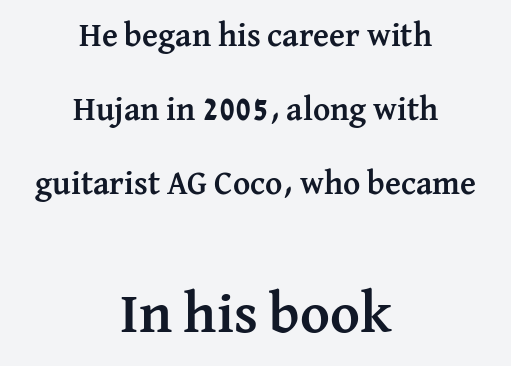
{"serif": "yes", "italic": "no", "bold": "yes", "weight": "semibold", "width": "normal", "stroke_contrast": "medium", "x_height": "medium", "monospaced": "no", "underline": "no", "align": "center", "line_spacing": "loose", "line_spacing_ratio": 2.24, "letter_spacing": "normal", "letter_spacing_em": 0.0, "larger_block": "second", "size_ratio": 1.73, "glyph_px": 57}
